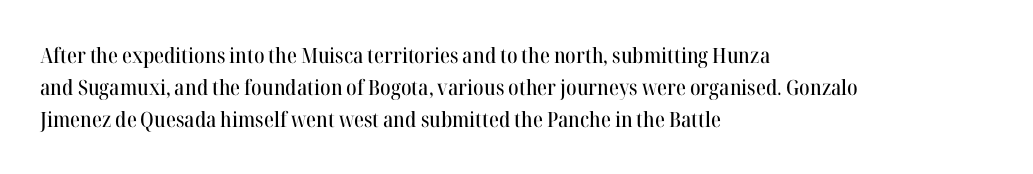
Q: Is the text italic (slanted)? A: No, it is upright.
Q: Is the text underlined? A: No.
Q: How is the paragraph aligned? A: Left-aligned.
Q: Is the spacing between letters normal or unusually wide? A: Normal.
Q: Is the spacing between lines tight, normal or loose? A: Normal.
